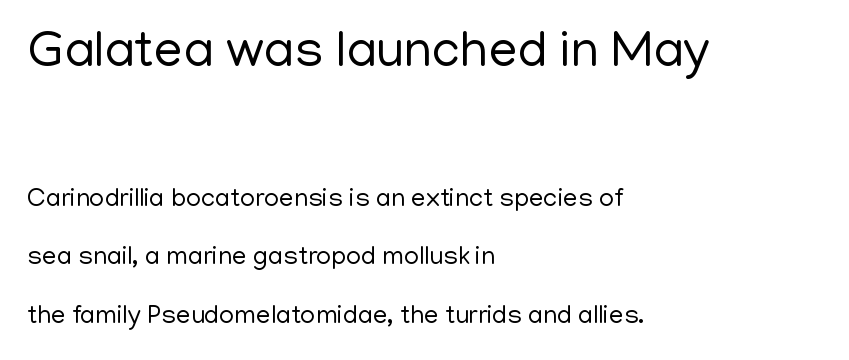
The line-height multiplier appears high, well above default. Glyph-to-glyph distance matches everyday printed text. The weight would be labelled regular, book, light, or lighter still. Bigger letters appear in the top chunk; the bottom chunk is reduced. Nobody drew a line under any word here. Characters remain perfectly vertical along every line.
